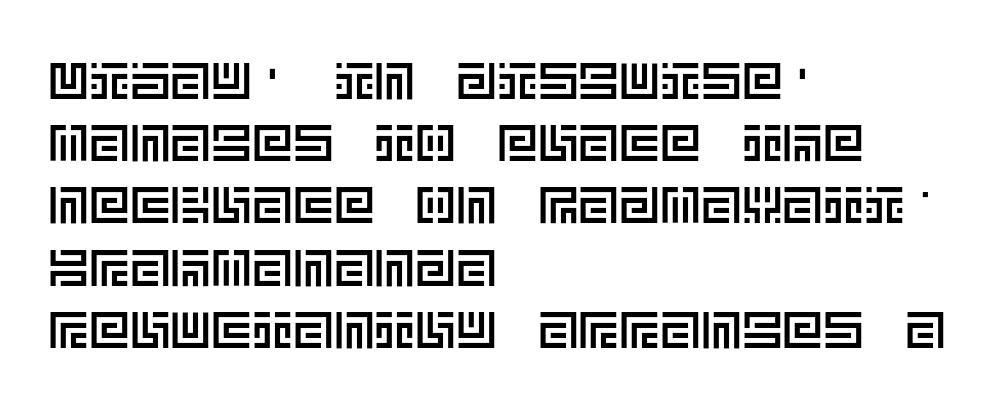
The image shows 51 px text type, upright; set left-aligned, line spacing 1.22x, normal letter spacing, not underlined; a large x-height.
